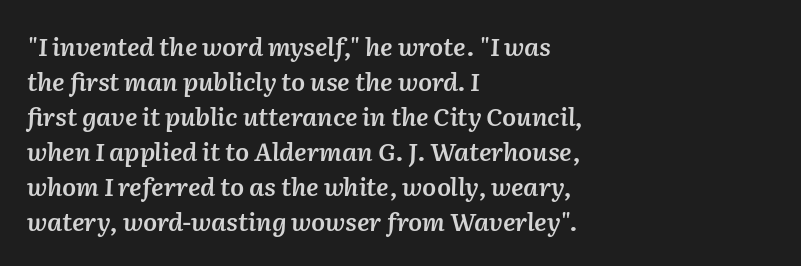
Q: Is the text bold? A: Semi-bold.
Q: Is the text italic (slanted)? A: Yes, it leans right by about 2 degrees.
Q: Is the text underlined? A: No.
Q: How is the paragraph aligned? A: Left-aligned.
Q: Is the spacing between letters normal or unusually wide? A: Normal.
Q: Is the spacing between lines tight, normal or loose? A: Normal.
